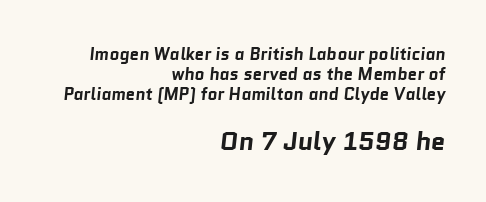
Horizontally, the lines are justified to the trailing edge only. The rendering keeps characters at their native spacing. Pretty heavy lettering here — definitely bold. Does the bottom block carry the larger type? Yes, it does. The gap between lines stays unmarked.
